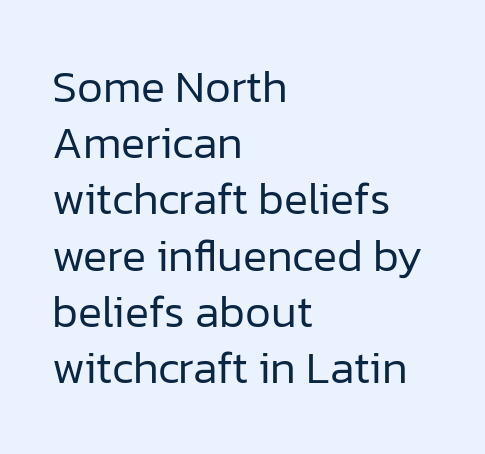
Is the type heavy? It reads as light-to-regular instead. The face used here is a sans, in the tradition of grotesques and geometrics. If you measured baseline to baseline, you'd find a middling distance. The font's upright variant was chosen for this text. Casual observation: everything's shoved over to the left. Honestly, the letter spacing is just normal — you wouldn't notice it.
